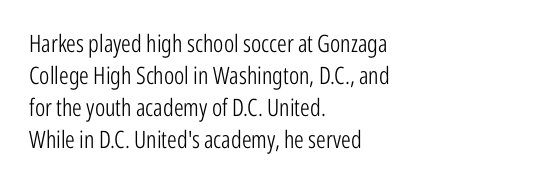
A bare baseline throughout the passage. Does the lettering tilt? It doesn't — this is upright. Leftover space on each line is placed entirely after the last word. Regarding leading, the lines here are spaced in the standard way. Inter-character spacing is left at the font's built-in metrics. Compared with a typical body face, this is equally light or lighter still.
